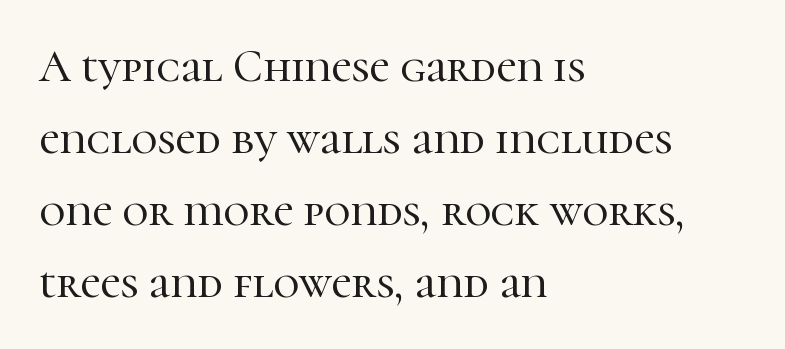
{"serif": "yes", "italic": "no", "width": "normal", "stroke_contrast": "high", "x_height": "medium", "monospaced": "no", "underline": "no", "align": "left", "line_spacing": "normal", "line_spacing_ratio": 1.6, "letter_spacing": "normal", "letter_spacing_em": 0.0, "glyph_px": 45}
